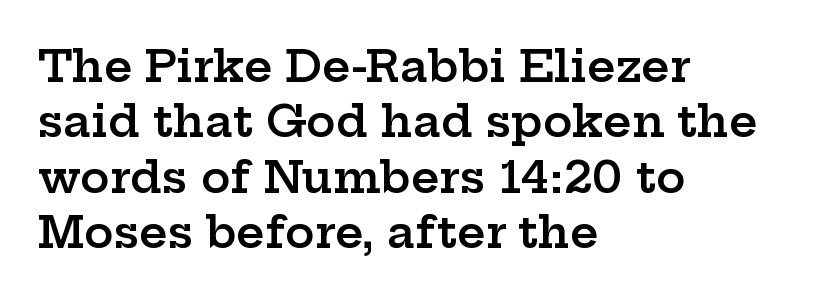
{"serif": "yes", "italic": "no", "bold": "semi", "weight": "semibold", "width": "wide", "stroke_contrast": "low", "x_height": "medium", "monospaced": "no", "underline": "no", "align": "left", "line_spacing": "normal", "line_spacing_ratio": 1.26, "letter_spacing": "normal", "letter_spacing_em": 0.0, "glyph_px": 44}
